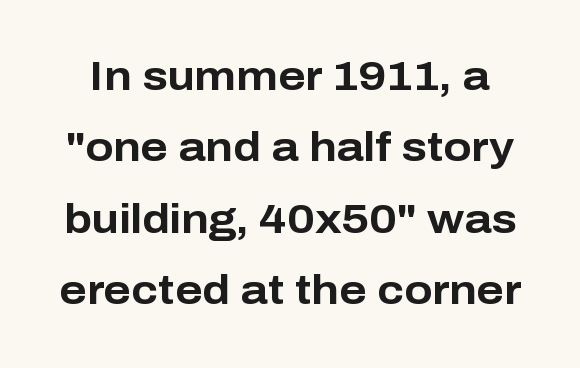
The image shows 41 px bold sans-serif type, upright; set line spacing 1.74x, normal letter spacing, not underlined; low stroke contrast and a medium x-height.
